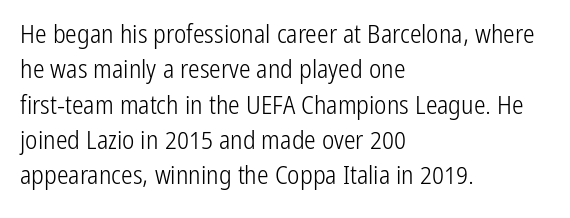
The image shows 26 px text type, upright; set left-aligned, normal line spacing (1.36x), normal letter spacing, not underlined.
